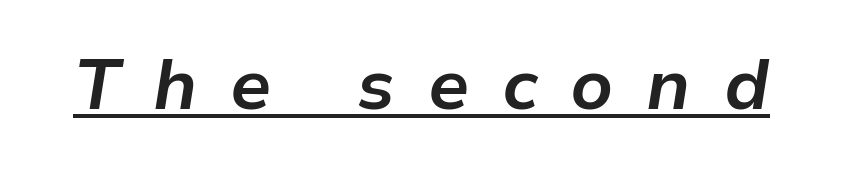
The image shows 71 px bold type, italic (leaning right); set unusually wide letter spacing (+0.46 em), underlined; low stroke contrast and a medium x-height.
